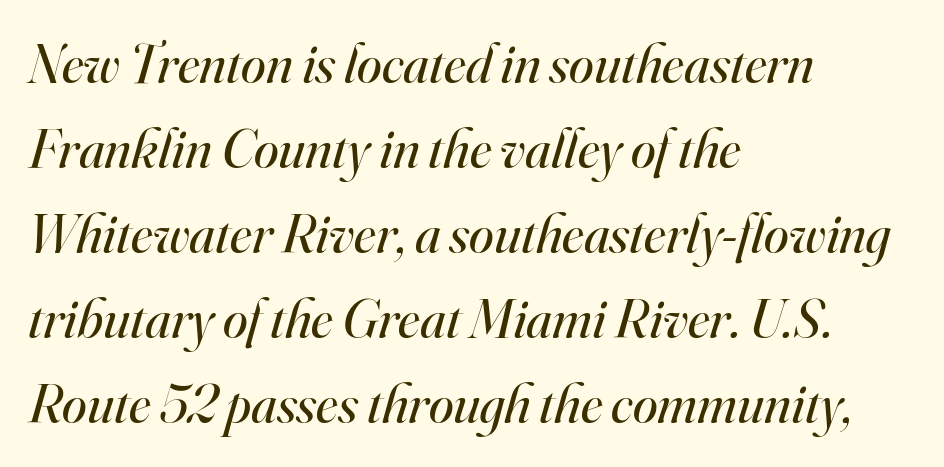
The image shows 56 px regular-weight serif type, italic (leaning right); set left-aligned, normal line spacing (1.52x), normal letter spacing, not underlined; high stroke contrast and a small x-height.
